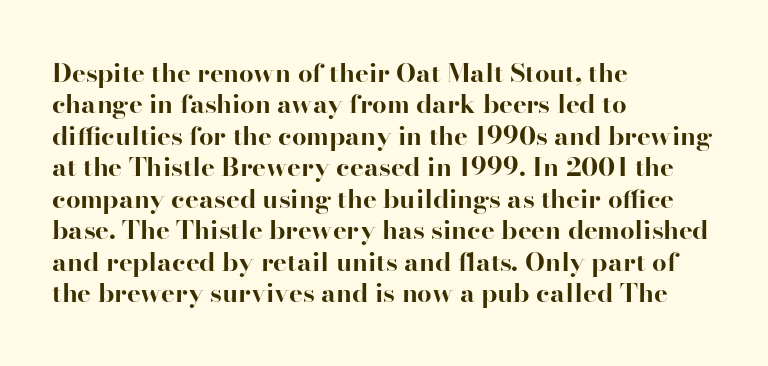
The image shows 26 px bold type, upright; set left-aligned, line spacing 1.21x, normal letter spacing, not underlined.
